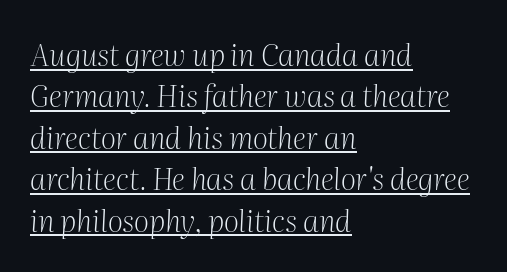
A typesetter would call this proportional, since set widths differ per character. Leading matches the norm, producing a regular column. The text block is weighted toward the left margin, trailing off unevenly rightward. This sample uses a serif face.
